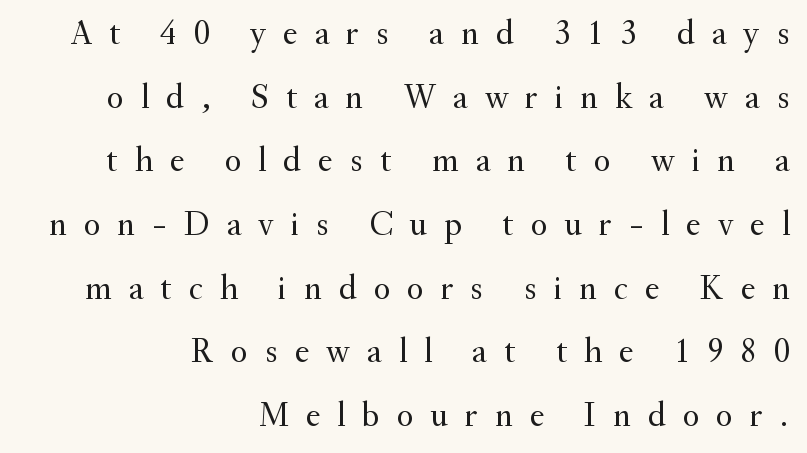
This rendering features lettering with no underline. Vertical stems look standard width or narrower in stroke. The type is letterspaced generously, with wide tracking. You can tell it's not italic because the verticals are truly vertical. Serifs: yes, visible at the terminals of the letterforms. This sample has the flowing, uneven cadence of proportional lettering.
